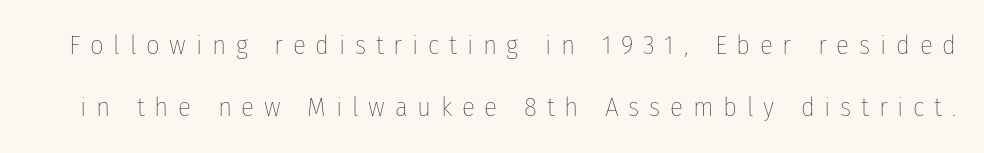
The image shows 27 px text type, upright; set loose line spacing (2.31x), unusually wide letter spacing (+0.36 em), not underlined.
